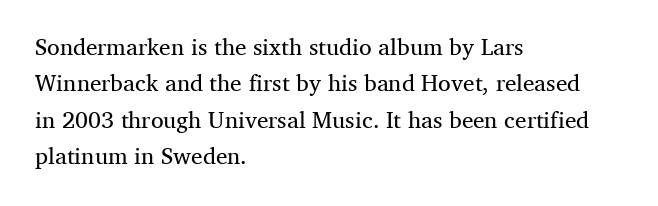
Compared with typical paragraphs, the rows here are spaced about the same. The letterforms sit at book weight or below. Ascenders rise straight up at ninety degrees. The lines are quadded left. Check the space under the baseline: it is left empty. Tracking value appears to be zero — textbook default spacing.
